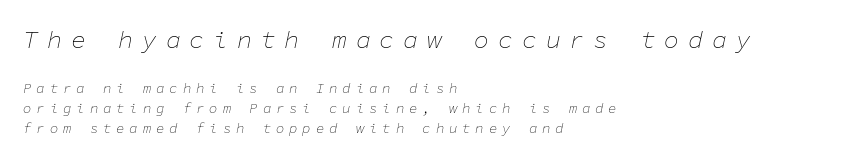
Slanted lettering throughout. The upper block of text is set noticeably larger than the block beneath it. In terms of leading, this rendering sits right in the middle. These lines have a slow, spaced-out rhythm from letter to letter. The characters are drawn with everyday or finer stroke widths. Type without underlining.
